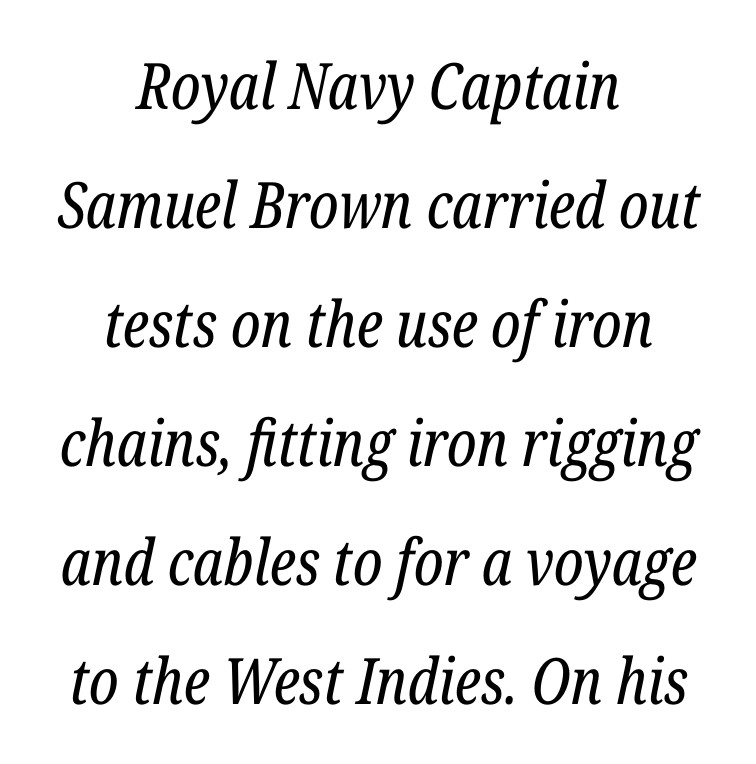
Tall strokes in this sample are angled rather than plumb. Just letters on the line, the space beneath them empty. Unlike a clean sans, this face finishes its strokes with serifs. Caption: standard tracking, unaltered. Horizontal alignment here is central, giving a formal, balanced look.
